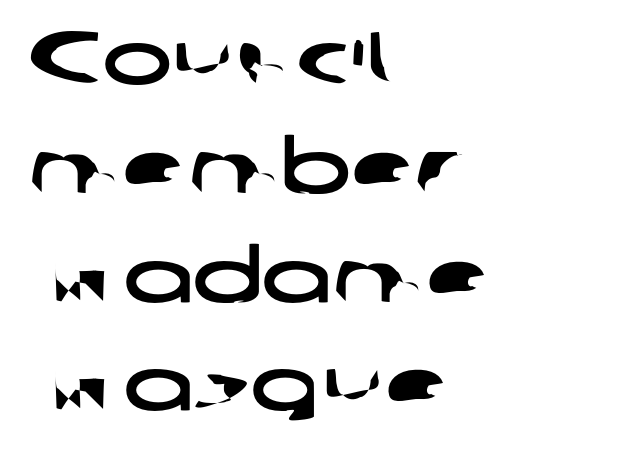
Q: Is the typeface a serif or a sans-serif typeface? A: Sans-serif.
Q: Is the text underlined? A: No.
Q: How is the paragraph aligned? A: Left-aligned.
Q: Is the spacing between letters normal or unusually wide? A: Normal.
Q: Is the spacing between lines tight, normal or loose? A: Normal.
Q: Width (condensed, normal, or wide)? A: Wide.
Q: Stroke contrast? A: Low.
Q: x-height? A: Medium.
Q: Monospaced? A: No.
